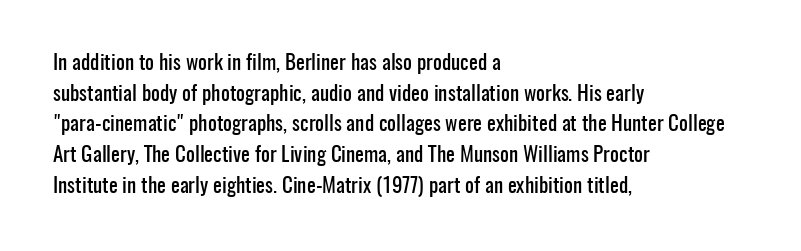
{"italic": "no", "underline": "no", "align": "left", "line_spacing": "normal", "line_spacing_ratio": 1.46, "letter_spacing": "normal", "letter_spacing_em": 0.0, "glyph_px": 21}
